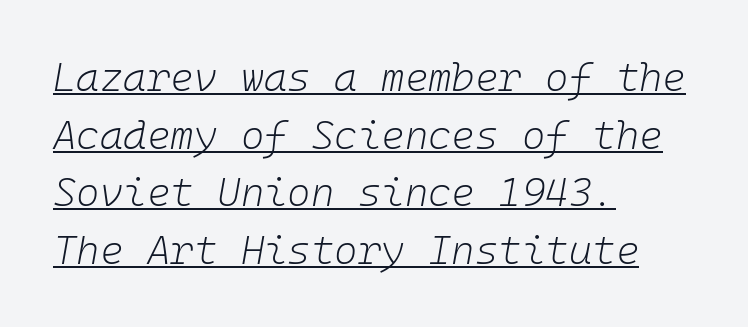
Interline gaps are of average width in this sample. The sample's only ornament is a line tracing under the words. Stems and bowls with no extra thickness — not bold. Tall strokes in this sample are angled rather than plumb.
